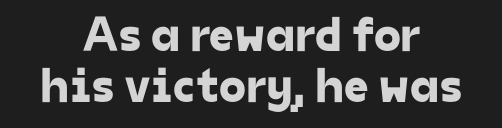
Q: Is the typeface a serif or a sans-serif typeface? A: Sans-serif.
Q: Is the text underlined? A: No.
Q: How is the paragraph aligned? A: Centered.
Q: Is the spacing between letters normal or unusually wide? A: Normal.
Q: Is the spacing between lines tight, normal or loose? A: Tight.
Q: Width (condensed, normal, or wide)? A: Normal.
Q: Stroke contrast? A: Low.
Q: x-height? A: Medium.
Q: Monospaced? A: No.
